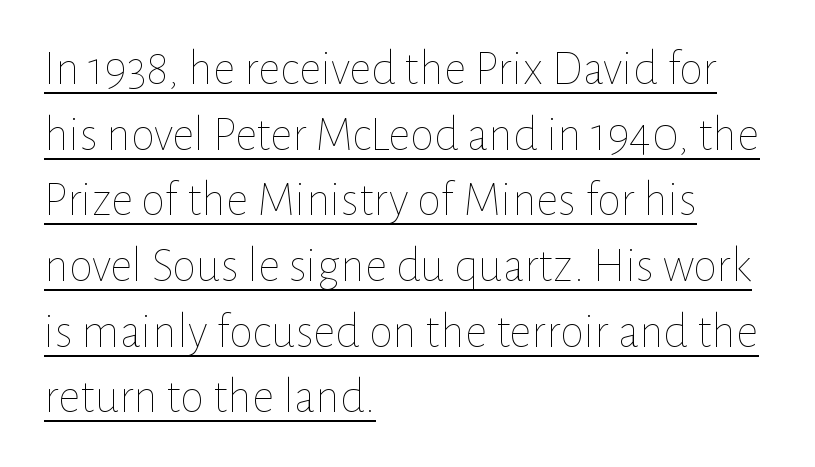
Somebody hit Ctrl+U on this one — the words are underlined. You could call the tracking neutral — neither tight nor loose. Unbolded letterforms with no extra heft. Upright lettering throughout. Left-aligned paragraph, ragged on the right.
